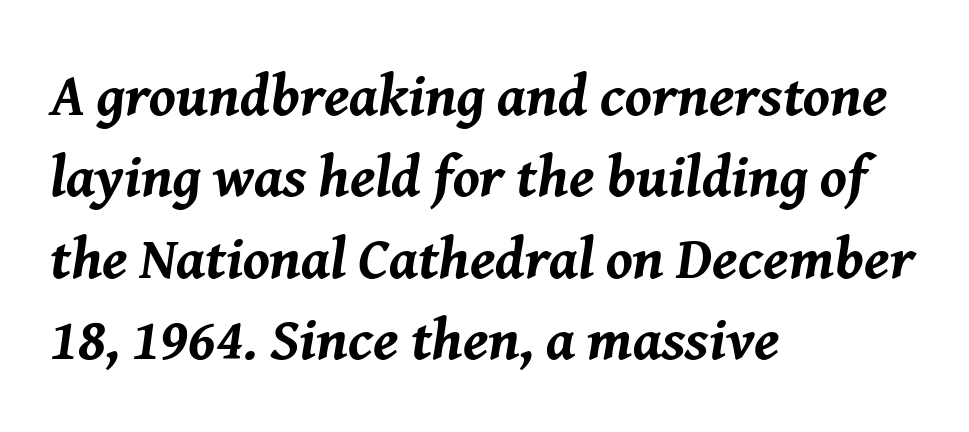
{"italic": "yes", "lean": "right", "slant_degrees": 8, "bold": "yes", "weight": "bold", "width": "normal", "stroke_contrast": "medium", "x_height": "medium", "monospaced": "no", "underline": "no", "align": "left", "line_spacing": "normal", "line_spacing_ratio": 1.38, "letter_spacing": "normal", "letter_spacing_em": 0.0, "glyph_px": 59}
